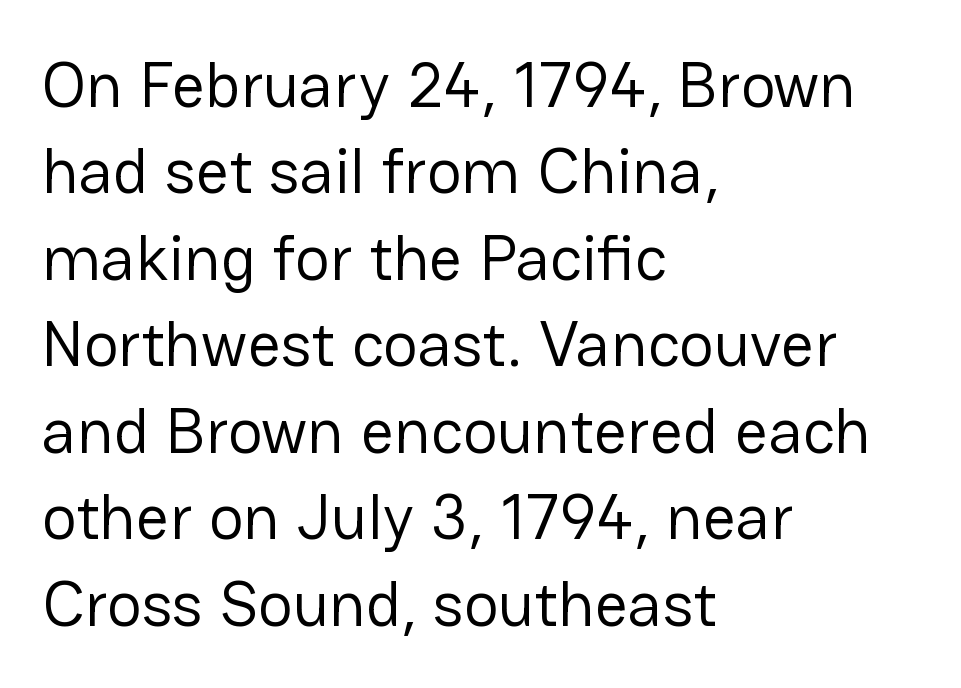
{"serif": "no", "italic": "no", "bold": "no", "weight": "regular", "width": "normal", "stroke_contrast": "low", "x_height": "medium", "monospaced": "no", "underline": "no", "align": "left", "line_spacing": "normal", "line_spacing_ratio": 1.33, "letter_spacing": "normal", "letter_spacing_em": 0.0, "glyph_px": 65}
